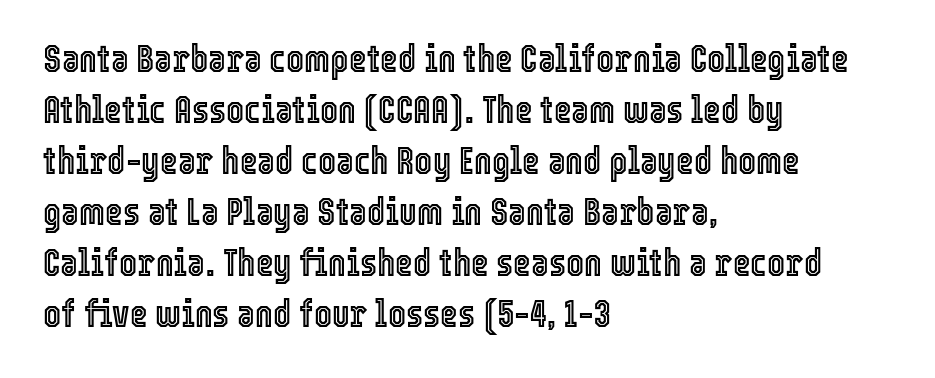
Q: Is the text italic (slanted)? A: No, it is upright.
Q: Is the text underlined? A: No.
Q: How is the paragraph aligned? A: Left-aligned.
Q: Is the spacing between letters normal or unusually wide? A: Normal.
Q: Is the spacing between lines tight, normal or loose? A: Normal.
Q: Width (condensed, normal, or wide)? A: Condensed.
Q: x-height? A: Medium.
Q: Monospaced? A: No.
